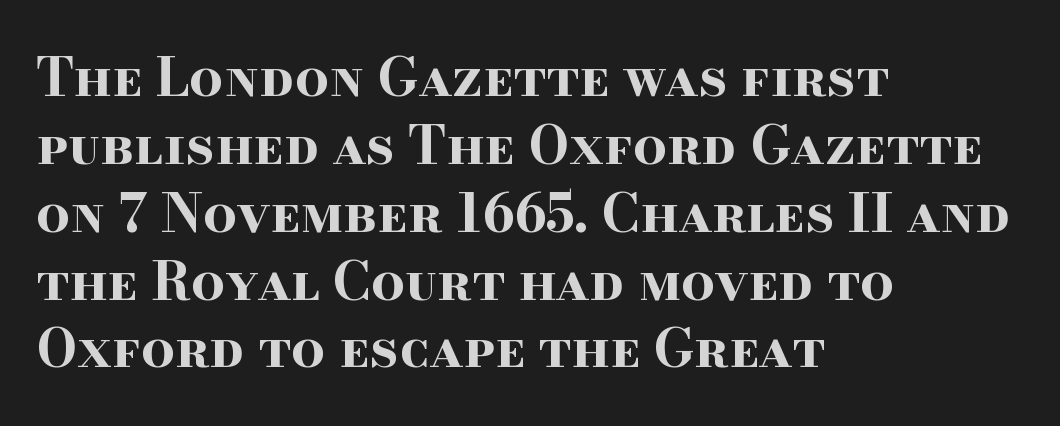
This rendering leaves character spacing at its baseline value. Note: serifs present on the glyphs. Ordinary non-slanted type is in use. The paragraph has a hard left edge and a soft right edge. Leading: standard.
